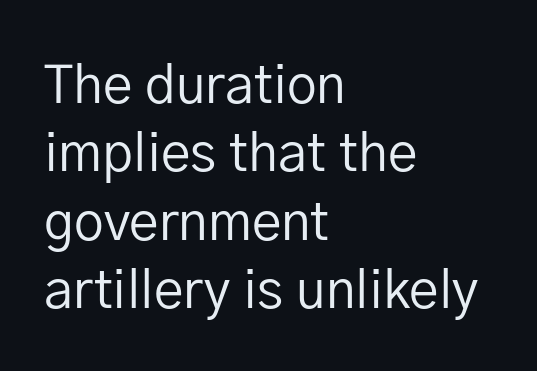
Q: Is the text bold? A: No.
Q: Is the text italic (slanted)? A: No, it is upright.
Q: Is the typeface a serif or a sans-serif typeface? A: Sans-serif.
Q: Is the text underlined? A: No.
Q: How is the paragraph aligned? A: Left-aligned.
Q: Is the spacing between letters normal or unusually wide? A: Normal.
Q: Is the spacing between lines tight, normal or loose? A: Normal.
Q: Width (condensed, normal, or wide)? A: Normal.
Q: Stroke contrast? A: Low.
Q: x-height? A: Medium.
Q: Monospaced? A: No.
